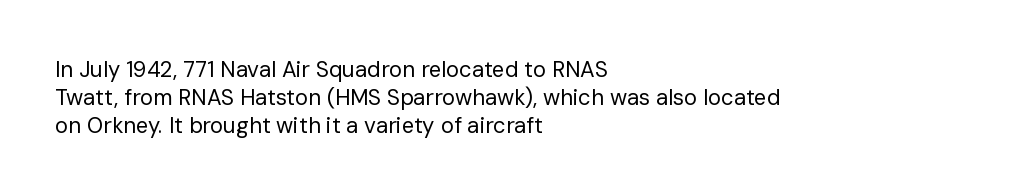
Normally led — the rows are evenly, conventionally spaced. Underlining? Definitely not there. The axis of the letterforms is exactly vertical. The passage is arranged the way most books set body copy — flush left. Default kerning and tracking; the words read as compact shapes.
